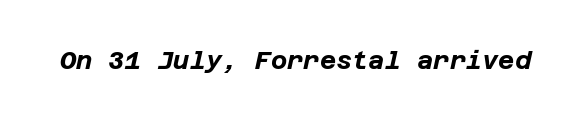
{"italic": "yes", "lean": "right", "slant_degrees": 12, "bold": "yes", "underline": "no", "letter_spacing": "normal", "letter_spacing_em": 0.0, "glyph_px": 25}
